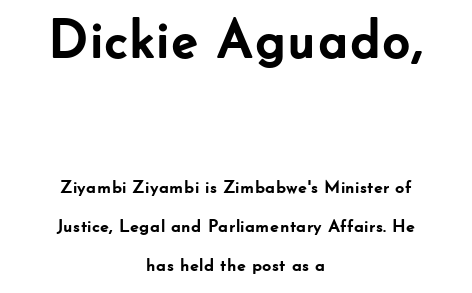
The image shows 55 px semibold sans-serif type, upright; set centered, loose line spacing (2.17x), normal letter spacing, not underlined; the first (top) block is 3.06x larger; low stroke contrast and a small x-height.
